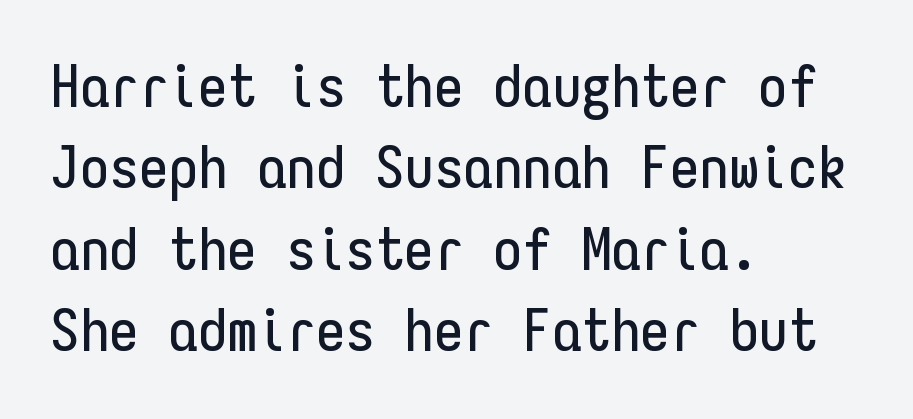
{"serif": "no", "italic": "no", "width": "condensed", "stroke_contrast": "low", "x_height": "medium", "monospaced": "yes", "underline": "no", "align": "left", "line_spacing": "normal", "line_spacing_ratio": 1.38, "letter_spacing": "normal", "letter_spacing_em": 0.0, "glyph_px": 59}
